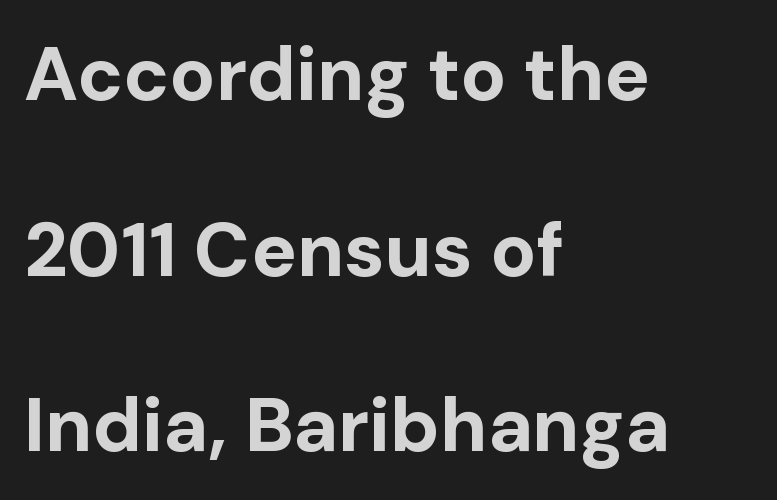
The gaps between neighbouring characters are ordinary and unremarkable. Check where the strokes stop: nothing finishes them off — pure sans. The gap between lines stays unmarked. No italicization has been applied; the sample stays upright. You could fit nearly another row in the gap between these rows.
